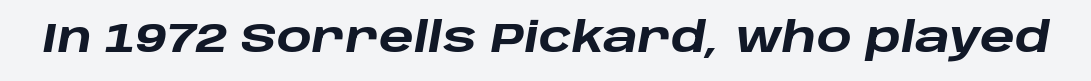
Q: Is the text bold? A: Yes.
Q: Is the text italic (slanted)? A: Yes, it leans right by about 10 degrees.
Q: Is the text underlined? A: No.
Q: Is the spacing between letters normal or unusually wide? A: Normal.
Q: Width (condensed, normal, or wide)? A: Wide.
Q: Stroke contrast? A: Low.
Q: x-height? A: Large.
Q: Monospaced? A: No.
